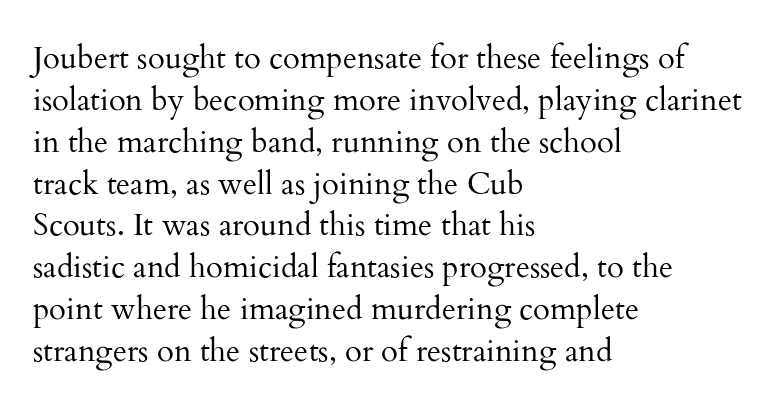
Q: Is the text bold? A: No.
Q: Is the text italic (slanted)? A: No, it is upright.
Q: Is the typeface a serif or a sans-serif typeface? A: Serif.
Q: Is the text underlined? A: No.
Q: How is the paragraph aligned? A: Left-aligned.
Q: Is the spacing between letters normal or unusually wide? A: Normal.
Q: Is the spacing between lines tight, normal or loose? A: Normal.
Q: Width (condensed, normal, or wide)? A: Normal.
Q: Stroke contrast? A: Medium.
Q: x-height? A: Small.
Q: Monospaced? A: No.
